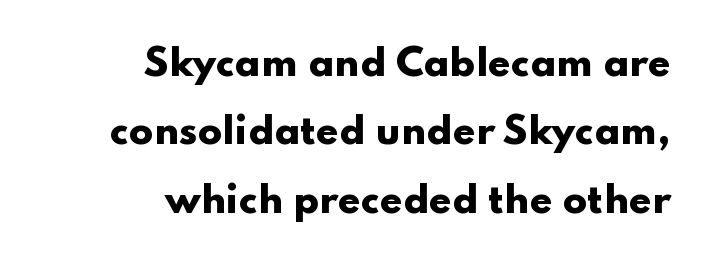
Q: Is the text bold? A: Yes.
Q: Is the text italic (slanted)? A: No, it is upright.
Q: Is the typeface a serif or a sans-serif typeface? A: Sans-serif.
Q: Is the text underlined? A: No.
Q: How is the paragraph aligned? A: Right-aligned.
Q: Is the spacing between letters normal or unusually wide? A: Normal.
Q: Is the spacing between lines tight, normal or loose? A: Loose.
Q: Width (condensed, normal, or wide)? A: Wide.
Q: Stroke contrast? A: Low.
Q: x-height? A: Small.
Q: Monospaced? A: No.
